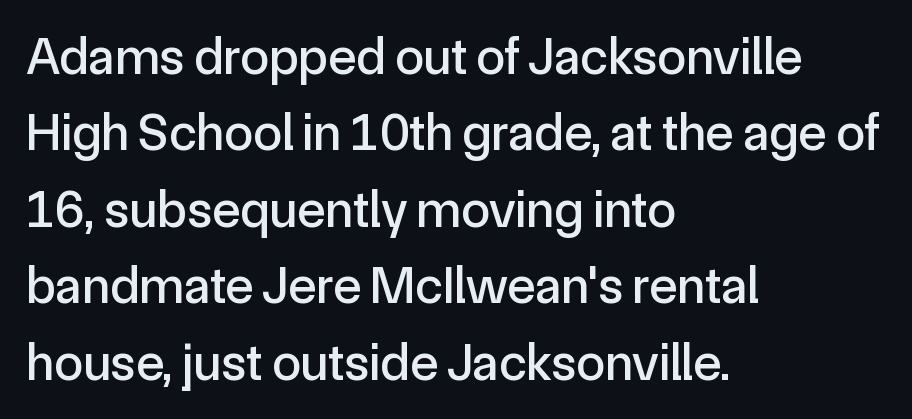
Character widths vary here, with narrow letters taking less room than wide ones. The space directly below the letters is spotless. What's the leading like? Ordinary, nothing unusual. The setting favours the left margin, as ordinary paragraphs usually do.
